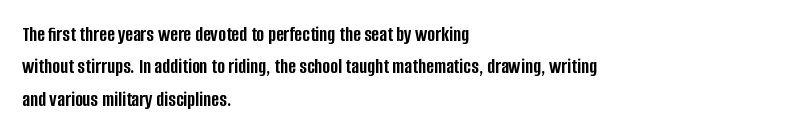
Unlike italic type, these characters show no tilt at all. Line starts are locked; line ends wander. Characters follow at the spacing the type designer built in. On the weight axis this lands at bold, roughly 700. The passage shown is not underscored anywhere.
